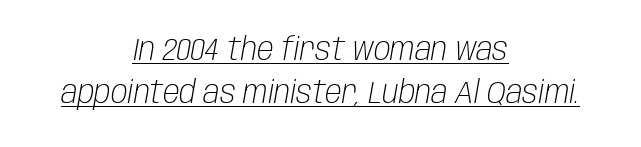
{"italic": "yes", "lean": "right", "slant_degrees": 10, "bold": "no", "weight": "light", "width": "condensed", "stroke_contrast": "low", "x_height": "large", "monospaced": "no", "underline": "yes", "align": "center", "line_spacing": "normal", "line_spacing_ratio": 1.4, "letter_spacing": "normal", "letter_spacing_em": 0.0, "glyph_px": 31}
